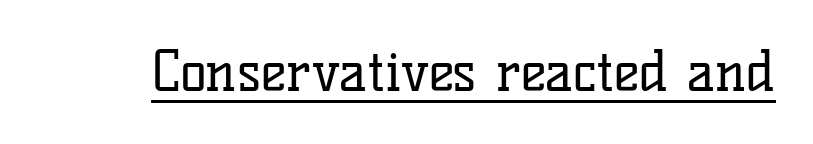
The image shows 55 px regular-weight serif type, upright; set normal letter spacing, underlined; low stroke contrast and a medium x-height.
